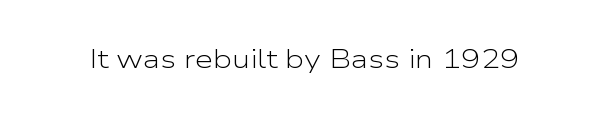
The image shows 26 px text type, upright; set normal letter spacing, not underlined.
